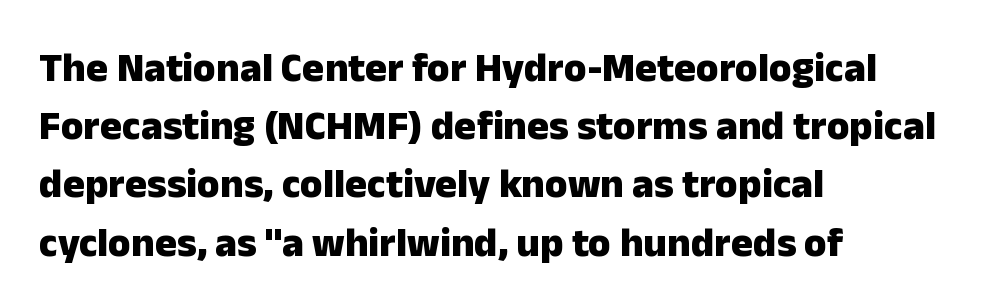
Glance below the letters and you will spot only blank space. Every stem runs plumb, perpendicular to the baseline. The typesetting leans heavy: a genuine bold. The rendering keeps characters at their native spacing.
